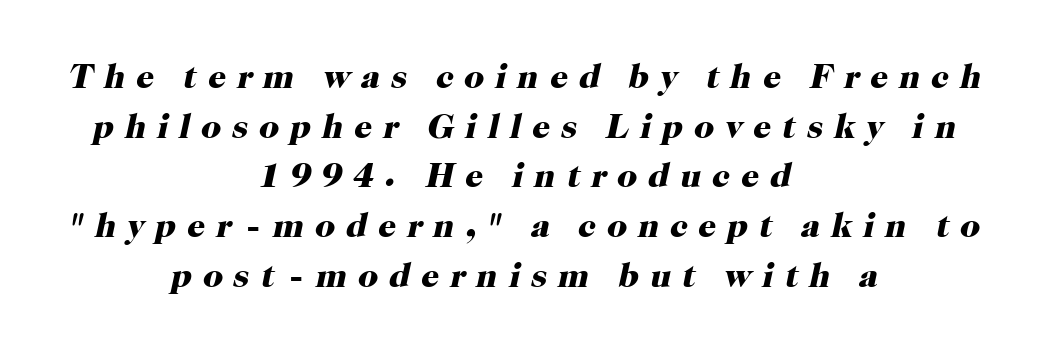
{"serif": "yes", "italic": "yes", "lean": "right", "slant_degrees": 12, "bold": "yes", "weight": "heavy", "width": "normal", "stroke_contrast": "high", "x_height": "medium", "monospaced": "no", "underline": "no", "align": "center", "line_spacing": "normal", "line_spacing_ratio": 1.42, "letter_spacing": "wide", "letter_spacing_em": 0.31, "glyph_px": 35}
